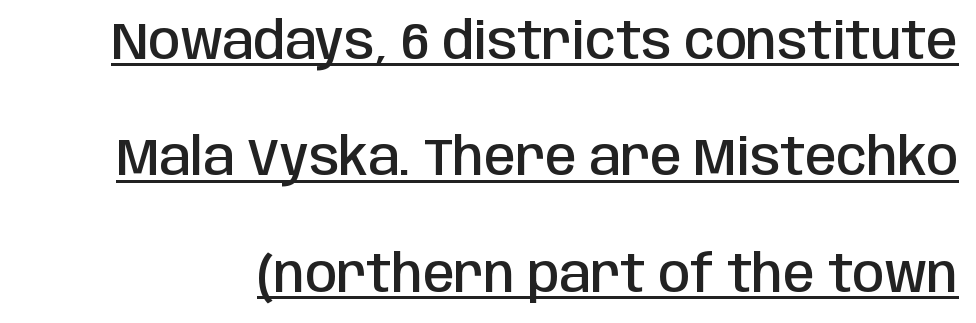
The image shows 51 px semibold, condensed sans-serif type, upright; set loose line spacing (2.28x), normal letter spacing, underlined; low stroke contrast and a large x-height.
